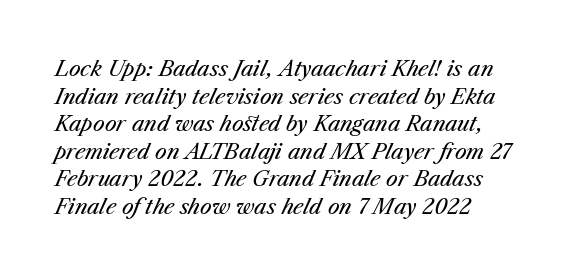
Q: Is the text bold? A: No.
Q: Is the text italic (slanted)? A: Yes, it leans right by about 23 degrees.
Q: Is the text underlined? A: No.
Q: Is the spacing between letters normal or unusually wide? A: Normal.
Q: Is the spacing between lines tight, normal or loose? A: Normal.
